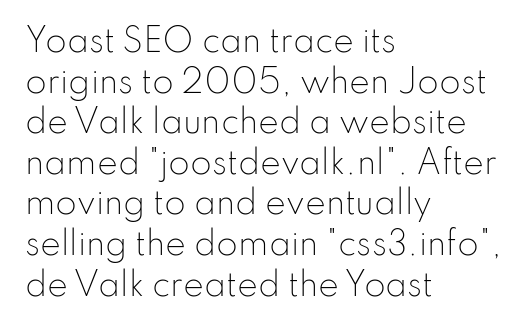
The image shows 31 px light sans-serif type, upright; set left-aligned, normal line spacing (1.31x), normal letter spacing, not underlined; low stroke contrast and a small x-height.
